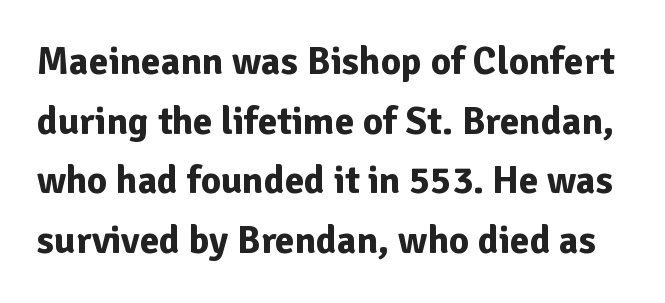
The passage shown is typed in a proportional face where columns would drift. Any mark beneath the type? The region is blank. The horizontal fit of the characters is conventional and even. A roman cut, with each character standing at attention. Strokes here are thick enough to call this a true bold. Whoever set this chose a conventional vertical rhythm.
